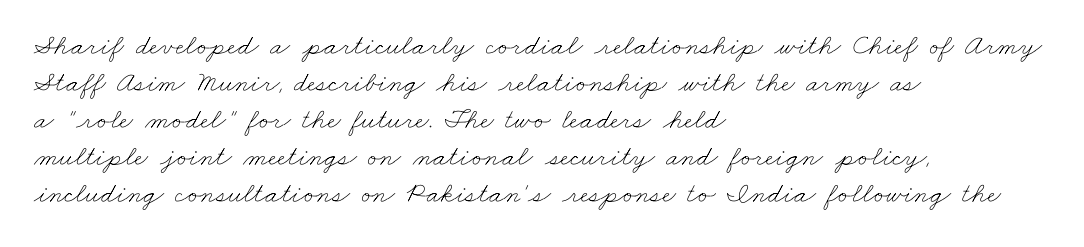
{"bold": "no", "weight": "thin", "width": "wide", "stroke_contrast": "low", "x_height": "small", "monospaced": "no", "underline": "no", "align": "left", "line_spacing": "normal", "line_spacing_ratio": 1.28, "letter_spacing": "normal", "letter_spacing_em": 0.0, "glyph_px": 29}
